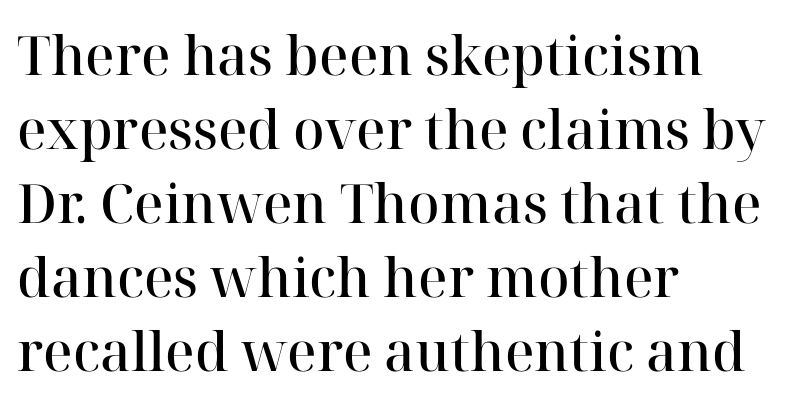
Q: Is the text bold? A: Semi-bold.
Q: Is the text italic (slanted)? A: No, it is upright.
Q: Is the typeface a serif or a sans-serif typeface? A: Serif.
Q: Is the text underlined? A: No.
Q: How is the paragraph aligned? A: Left-aligned.
Q: Is the spacing between letters normal or unusually wide? A: Normal.
Q: Is the spacing between lines tight, normal or loose? A: Normal.
Q: Width (condensed, normal, or wide)? A: Normal.
Q: Stroke contrast? A: High.
Q: x-height? A: Medium.
Q: Monospaced? A: No.
